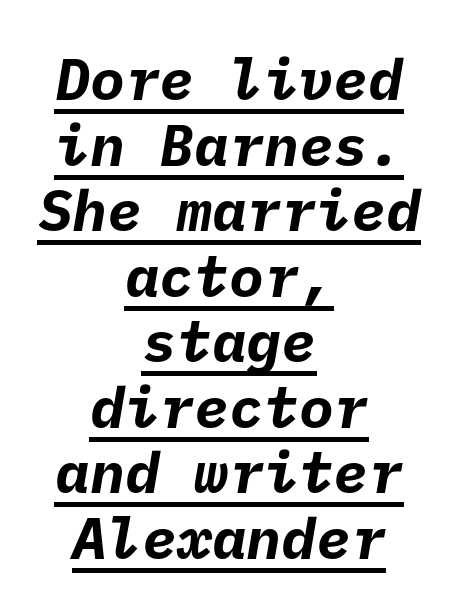
The image shows 58 px bold sans-serif type; set centered, tight line spacing (1.13x), normal letter spacing, underlined; low stroke contrast and a medium x-height.
